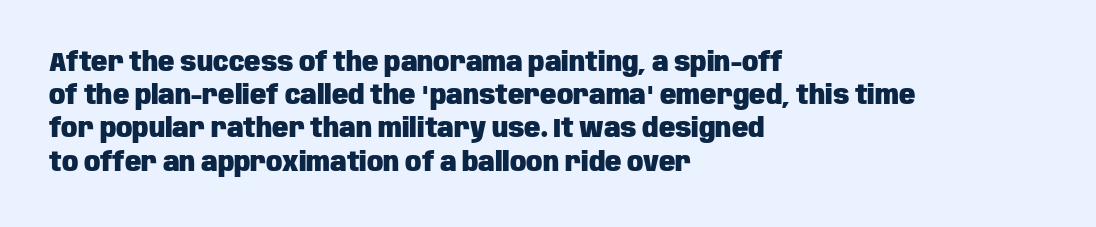
The image shows 27 px bold type, upright; set left-aligned, line spacing 1.23x, normal letter spacing, not underlined.
